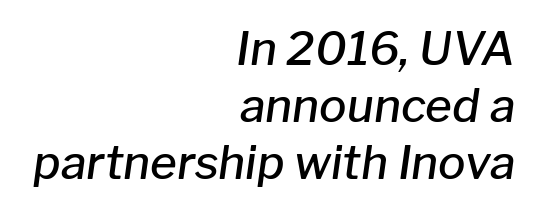
Notice the strokes are somewhat thickened but not fully heavy: this is a semibold. Type without underlining. Think of a printed novel: that variable character pitch is what you see here. Quick note: italic.
